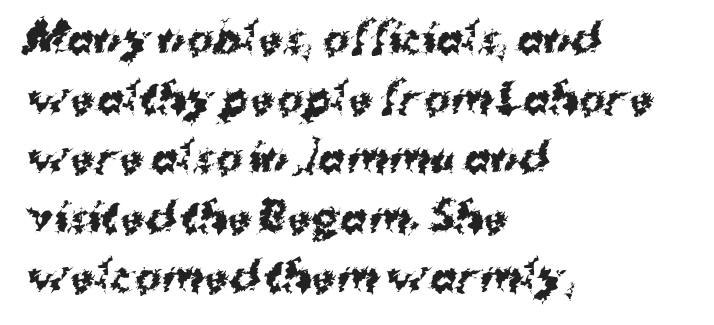
The image shows 40 px bold sans-serif type; set left-aligned, normal line spacing (1.49x), normal letter spacing, not underlined; medium stroke contrast and a medium x-height.
